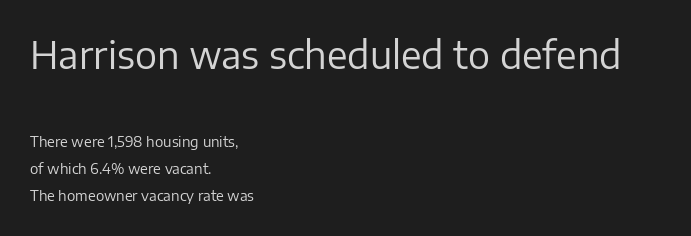
{"serif": "no", "italic": "no", "bold": "no", "weight": "regular", "width": "normal", "stroke_contrast": "low", "x_height": "medium", "monospaced": "no", "underline": "no", "align": "left", "line_spacing": "loose", "line_spacing_ratio": 1.95, "letter_spacing": "normal", "letter_spacing_em": 0.0, "larger_block": "first", "size_ratio": 2.64, "glyph_px": 37}
